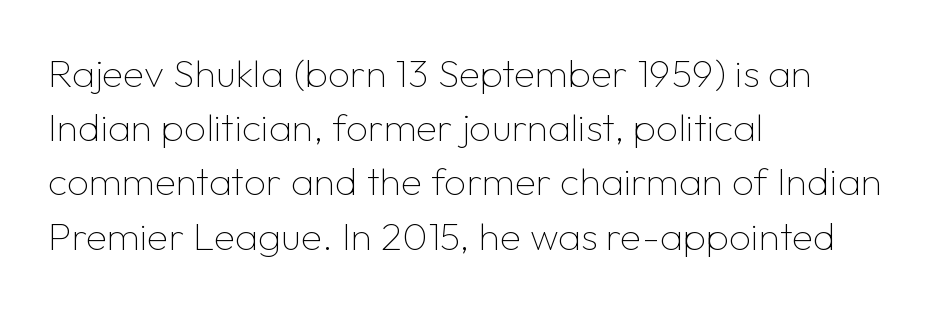
The image shows 39 px thin sans-serif type, upright; set left-aligned, normal line spacing (1.39x), normal letter spacing, not underlined; low stroke contrast and a medium x-height.
